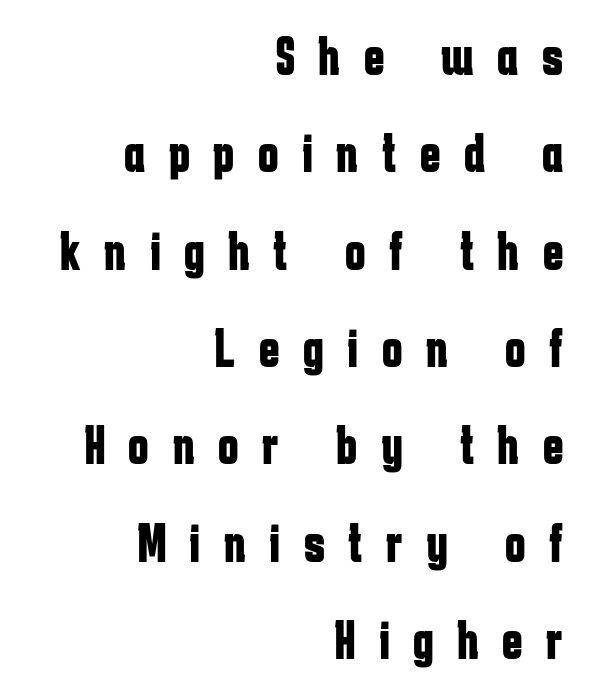
Q: Is the text bold? A: Yes.
Q: Is the text italic (slanted)? A: No, it is upright.
Q: Is the typeface a serif or a sans-serif typeface? A: Sans-serif.
Q: Is the text underlined? A: No.
Q: How is the paragraph aligned? A: Right-aligned.
Q: Is the spacing between letters normal or unusually wide? A: Unusually wide.
Q: Width (condensed, normal, or wide)? A: Condensed.
Q: Stroke contrast? A: Low.
Q: x-height? A: Medium.
Q: Monospaced? A: No.
